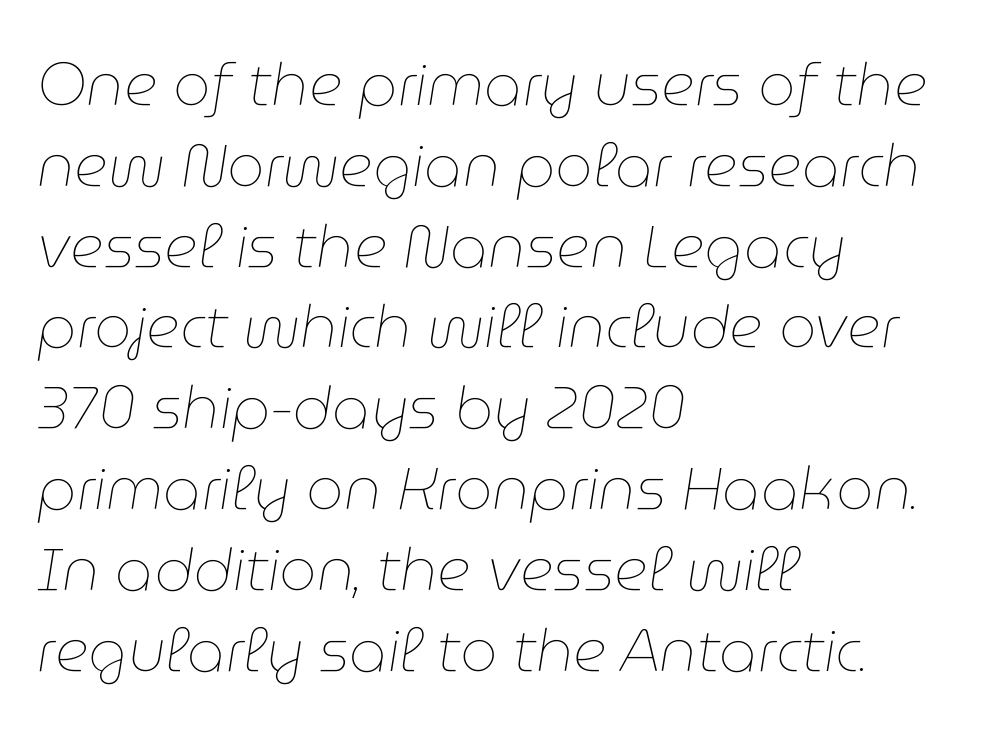
Is the stroke heavy? The answer is a plain regular-or-lighter. Quick note: underline off. This sample uses an oblique cut, with every glyph tilted off the vertical. A student would call this left alignment; a typographer would say flush left, rag right. In terms of leading, this rendering sits right in the middle.
